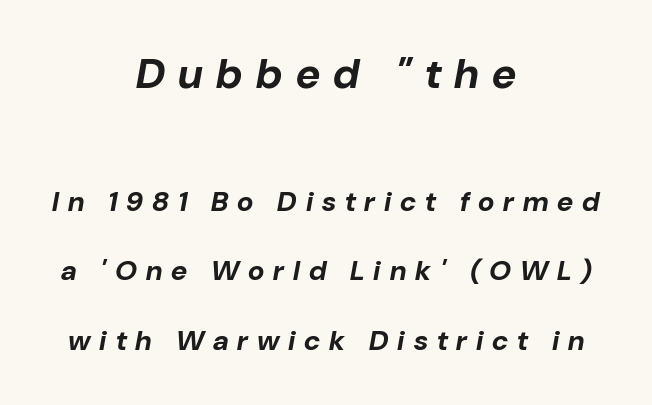
The image shows 42 px bold type, italic (leaning right); set centered, loose line spacing (2.47x), unusually wide letter spacing (+0.32 em), not underlined; the first (top) block is 1.5x larger; low stroke contrast and a medium x-height.
